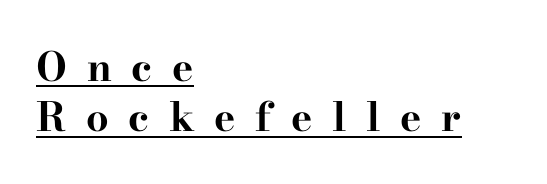
{"serif": "yes", "italic": "no", "bold": "yes", "weight": "bold", "width": "wide", "stroke_contrast": "high", "x_height": "small", "monospaced": "no", "underline": "yes", "align": "left", "line_spacing": "normal", "line_spacing_ratio": 1.26, "letter_spacing": "wide", "letter_spacing_em": 0.49, "glyph_px": 40}
